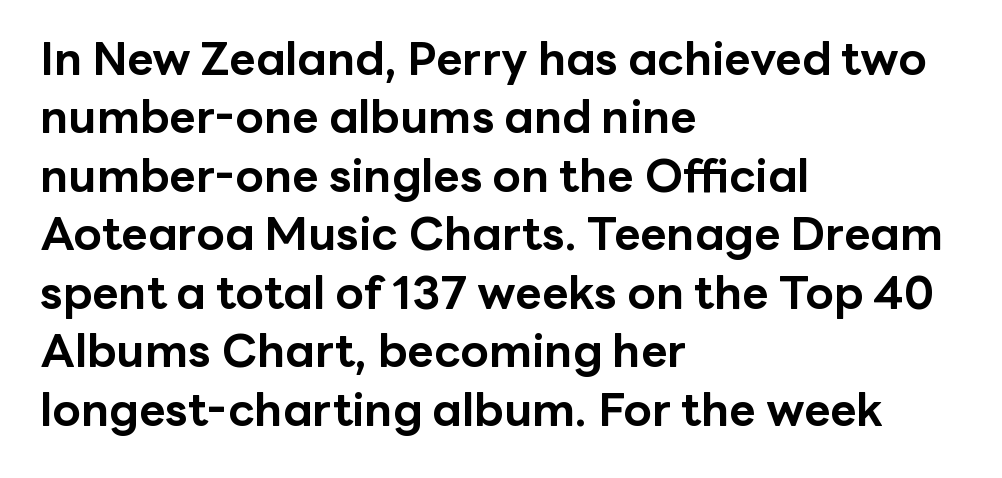
Q: Is the text bold? A: Yes.
Q: Is the text italic (slanted)? A: No, it is upright.
Q: Is the typeface a serif or a sans-serif typeface? A: Sans-serif.
Q: Is the text underlined? A: No.
Q: How is the paragraph aligned? A: Left-aligned.
Q: Is the spacing between letters normal or unusually wide? A: Normal.
Q: Is the spacing between lines tight, normal or loose? A: Normal.
Q: Width (condensed, normal, or wide)? A: Normal.
Q: Stroke contrast? A: Low.
Q: x-height? A: Medium.
Q: Monospaced? A: No.
